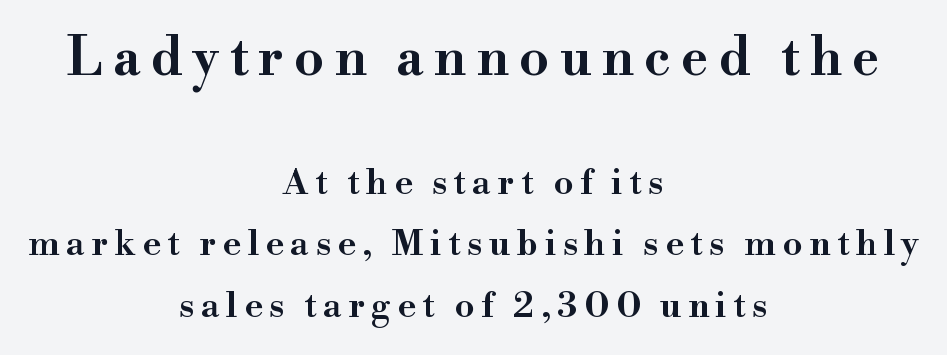
{"serif": "yes", "italic": "no", "width": "wide", "stroke_contrast": "high", "x_height": "small", "monospaced": "no", "underline": "no", "align": "center", "line_spacing_ratio": 1.75, "larger_block": "first", "size_ratio": 1.51, "glyph_px": 53}
